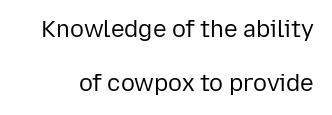
The image shows 23 px text type, upright; set loose line spacing (2.36x), normal letter spacing, not underlined.
